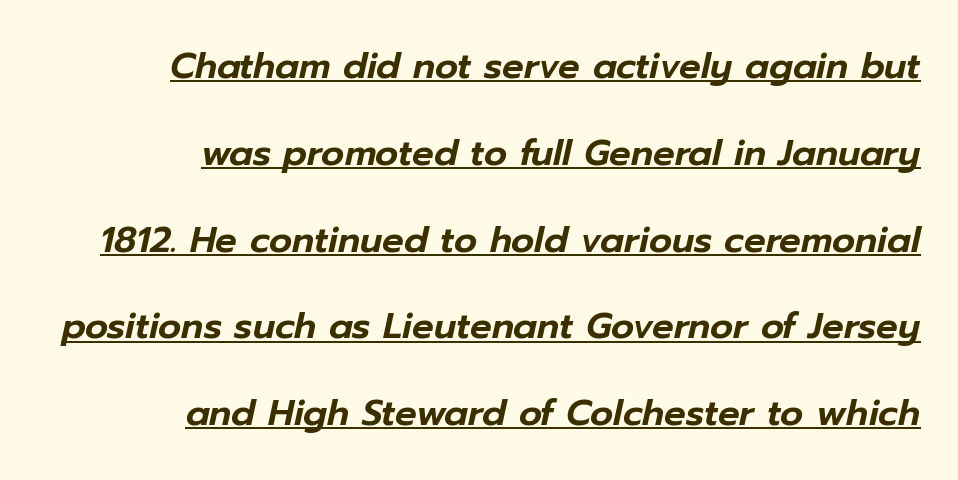
Q: Is the text italic (slanted)? A: Yes, it leans right by about 12 degrees.
Q: Is the text underlined? A: Yes.
Q: How is the paragraph aligned? A: Right-aligned.
Q: Is the spacing between letters normal or unusually wide? A: Normal.
Q: Is the spacing between lines tight, normal or loose? A: Loose.
Q: Width (condensed, normal, or wide)? A: Normal.
Q: Stroke contrast? A: Low.
Q: x-height? A: Medium.
Q: Monospaced? A: No.
